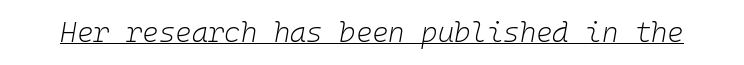
{"italic": "yes", "lean": "right", "slant_degrees": 10, "bold": "no", "weight": "light", "width": "normal", "stroke_contrast": "low", "x_height": "medium", "monospaced": "yes", "underline": "yes", "letter_spacing": "normal", "letter_spacing_em": 0.0, "glyph_px": 28}
